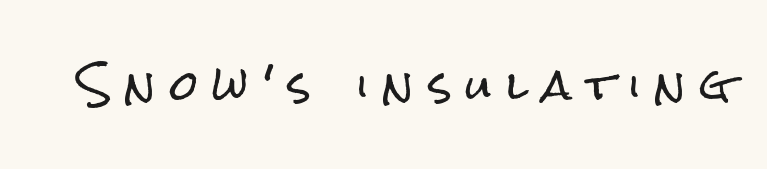
{"serif": "no", "italic": "no", "width": "condensed", "stroke_contrast": "low", "x_height": "medium", "monospaced": "no", "underline": "no", "letter_spacing": "wide", "letter_spacing_em": 0.37, "glyph_px": 40}
